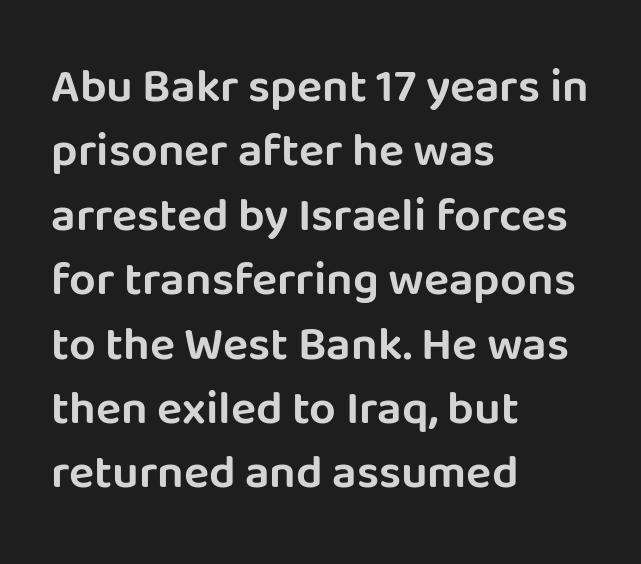
The type sits square on the baseline with zero lean. Normally led — the rows are evenly, conventionally spaced. The face used here is proportionally spaced, like ordinary book or web type. The gaps between neighbouring characters are ordinary and unremarkable.
